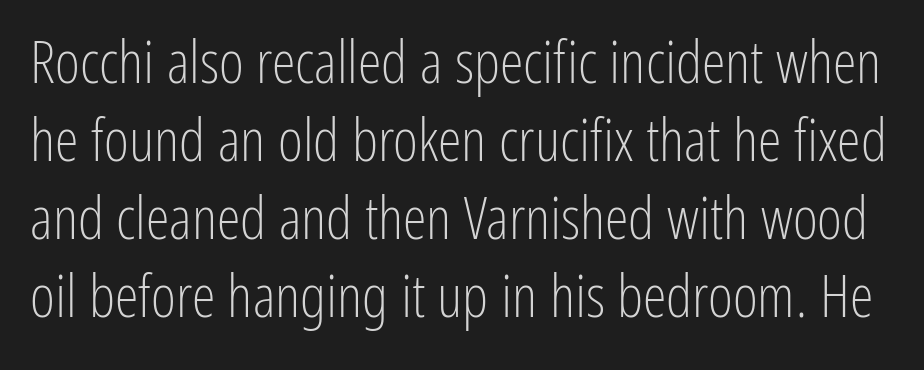
{"serif": "no", "italic": "no", "bold": "no", "weight": "light", "width": "condensed", "stroke_contrast": "low", "x_height": "medium", "monospaced": "no", "underline": "no", "line_spacing": "normal", "line_spacing_ratio": 1.3, "letter_spacing": "normal", "letter_spacing_em": 0.0, "glyph_px": 60}
